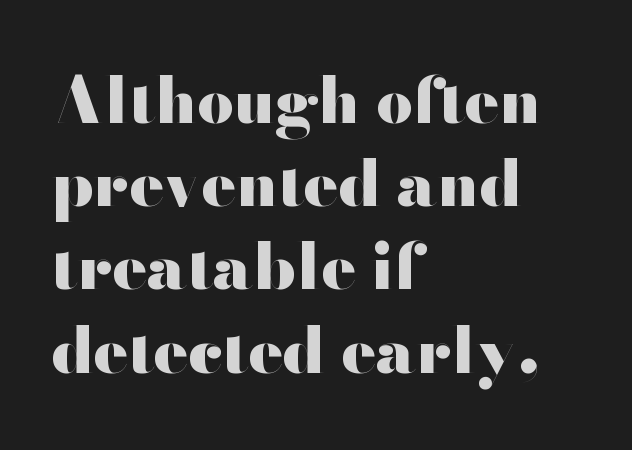
The type is set solid horizontally, with unmodified tracking. The letters advance in unequal steps, a hallmark of proportional type. Layout note: lines flush left. Is this a sans? Yes — the strokes have no serifs. You can tell it's not italic because the verticals are truly vertical. Honestly, the row spacing looks completely unremarkable.
